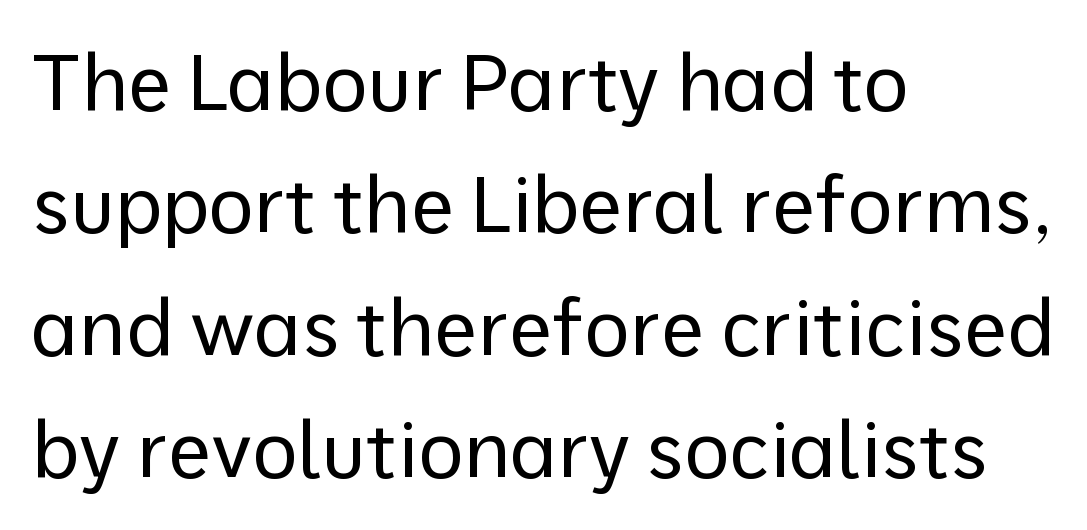
Q: Is the text bold? A: No.
Q: Is the text italic (slanted)? A: No, it is upright.
Q: Is the typeface a serif or a sans-serif typeface? A: Sans-serif.
Q: Is the text underlined? A: No.
Q: How is the paragraph aligned? A: Left-aligned.
Q: Is the spacing between letters normal or unusually wide? A: Normal.
Q: Is the spacing between lines tight, normal or loose? A: Normal.
Q: Width (condensed, normal, or wide)? A: Normal.
Q: Stroke contrast? A: Low.
Q: x-height? A: Medium.
Q: Monospaced? A: No.
